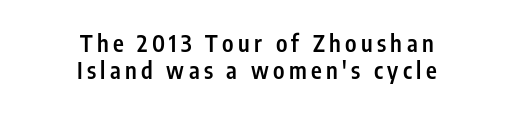
Q: Is the text bold? A: Semi-bold.
Q: Is the text italic (slanted)? A: No, it is upright.
Q: Is the text underlined? A: No.
Q: How is the paragraph aligned? A: Centered.
